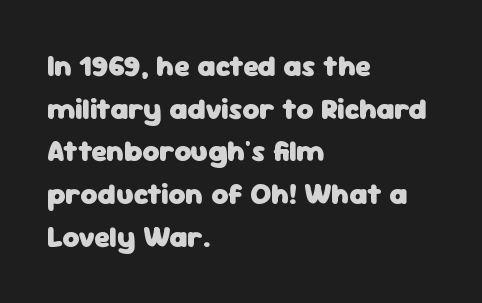
Observe the ordinary spacing: letters are neighbours, not strangers. Plenty of ink on the page — the face is bold. This sample uses an upright cut, with every glyph sitting square on the baseline. In terms of leading, this rendering sits right in the middle. The space beneath each line is pristine and unruled. Alignment: flush left.
